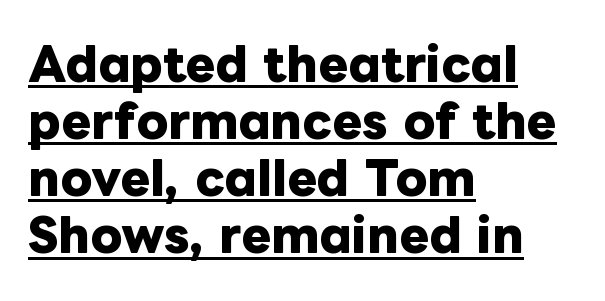
Q: Is the text bold? A: Yes.
Q: Is the text italic (slanted)? A: No, it is upright.
Q: Is the text underlined? A: Yes.
Q: How is the paragraph aligned? A: Left-aligned.
Q: Is the spacing between letters normal or unusually wide? A: Normal.
Q: Is the spacing between lines tight, normal or loose? A: Normal.
Q: Width (condensed, normal, or wide)? A: Normal.
Q: Stroke contrast? A: Low.
Q: x-height? A: Medium.
Q: Monospaced? A: No.
